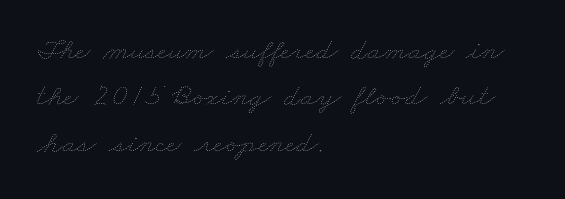
Q: Is the text bold? A: No.
Q: Is the text underlined? A: No.
Q: How is the paragraph aligned? A: Left-aligned.
Q: Is the spacing between letters normal or unusually wide? A: Normal.
Q: Is the spacing between lines tight, normal or loose? A: Normal.
Q: Width (condensed, normal, or wide)? A: Wide.
Q: Stroke contrast? A: Low.
Q: x-height? A: Small.
Q: Monospaced? A: No.
